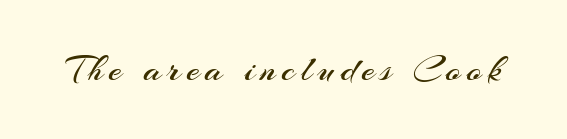
The image shows 38 px regular-weight sans-serif type; set not underlined; medium stroke contrast and a small x-height.
